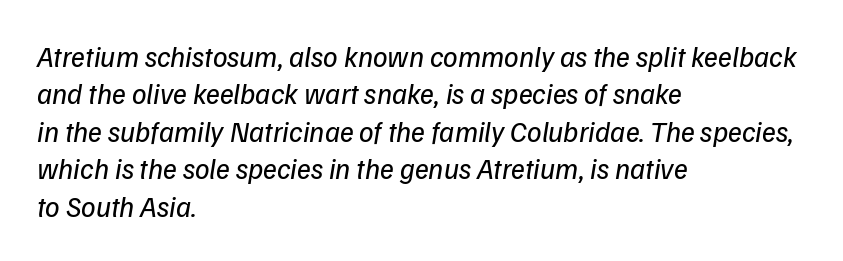
The image shows 29 px regular-weight sans-serif type; set left-aligned, normal line spacing (1.29x), normal letter spacing, not underlined; low stroke contrast and a medium x-height.
